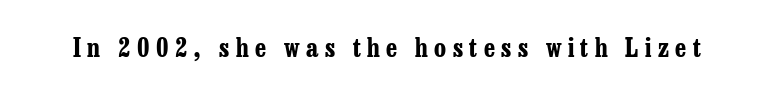
Does the weight exceed regular? Yes, all the way to bold. Has an underline been added? It has not. These lines were composed using upright roman letters. What stands out about the letter spacing? Its width — letters are far apart.
